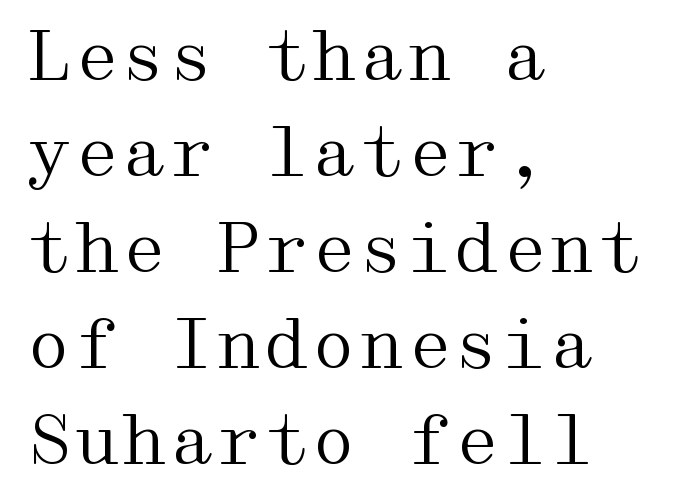
Q: Is the text bold? A: No.
Q: Is the text italic (slanted)? A: No, it is upright.
Q: Is the typeface a serif or a sans-serif typeface? A: Serif.
Q: Is the text underlined? A: No.
Q: How is the paragraph aligned? A: Left-aligned.
Q: Is the spacing between letters normal or unusually wide? A: Normal.
Q: Is the spacing between lines tight, normal or loose? A: Normal.
Q: Width (condensed, normal, or wide)? A: Wide.
Q: Stroke contrast? A: Medium.
Q: x-height? A: Medium.
